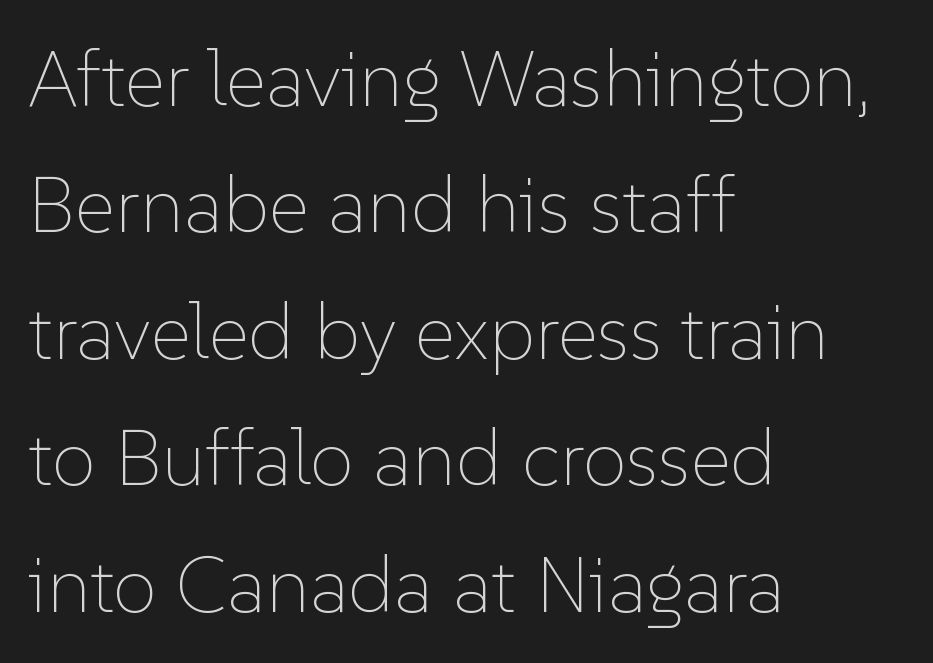
The image shows 79 px thin type, upright; set left-aligned, normal line spacing (1.6x), normal letter spacing, not underlined; low stroke contrast and a medium x-height.
